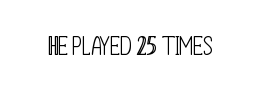
{"italic": "no", "bold": "no", "underline": "no", "letter_spacing": "normal", "letter_spacing_em": 0.0, "glyph_px": 26}
